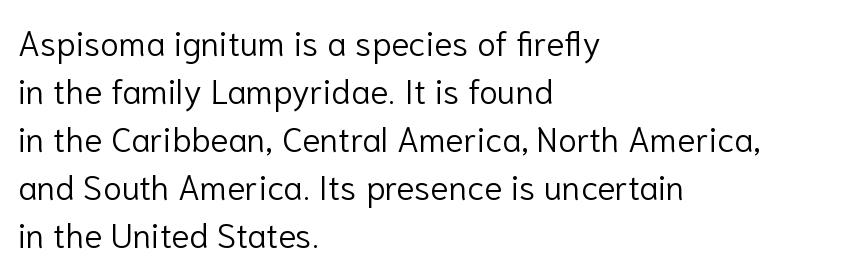
The image shows 34 px light sans-serif type, upright; set left-aligned, normal line spacing (1.41x), normal letter spacing, not underlined; low stroke contrast and a medium x-height.
